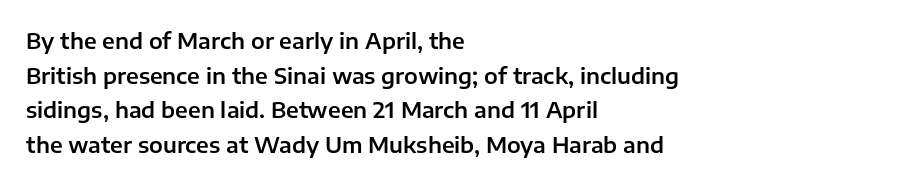
{"italic": "no", "underline": "no", "align": "left", "line_spacing": "normal", "line_spacing_ratio": 1.57, "letter_spacing": "normal", "letter_spacing_em": 0.0, "glyph_px": 22}
